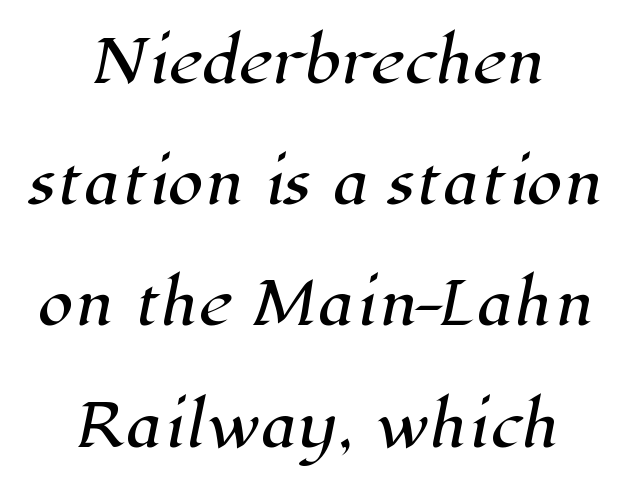
Q: Is the typeface a serif or a sans-serif typeface? A: Serif.
Q: Is the text underlined? A: No.
Q: How is the paragraph aligned? A: Centered.
Q: Is the spacing between letters normal or unusually wide? A: Normal.
Q: Is the spacing between lines tight, normal or loose? A: Loose.
Q: Width (condensed, normal, or wide)? A: Normal.
Q: Stroke contrast? A: High.
Q: x-height? A: Medium.
Q: Monospaced? A: No.
